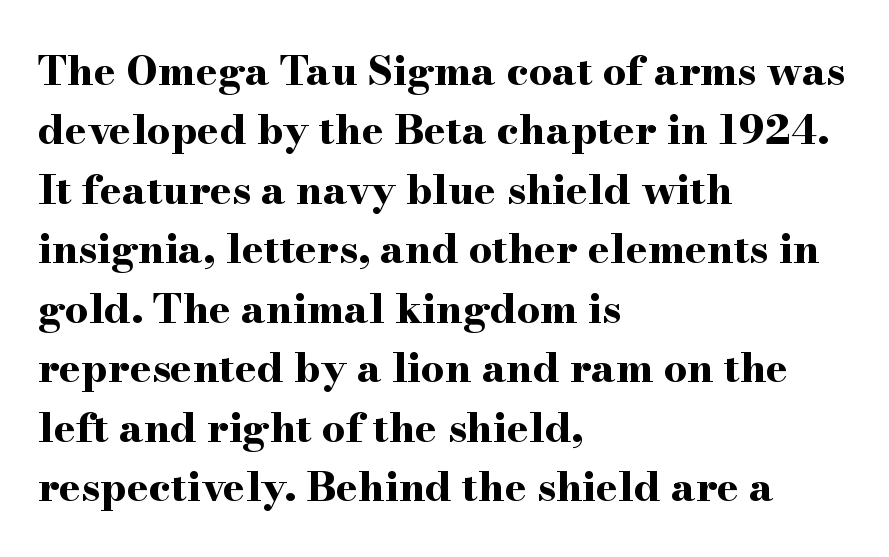
Visually the block forms a straight wall on the left and a jagged coastline on the right. The designer left line spacing at the default. The letters are bold, with thick, heavy strokes. Serifs: yes, visible at the terminals of the letterforms.
